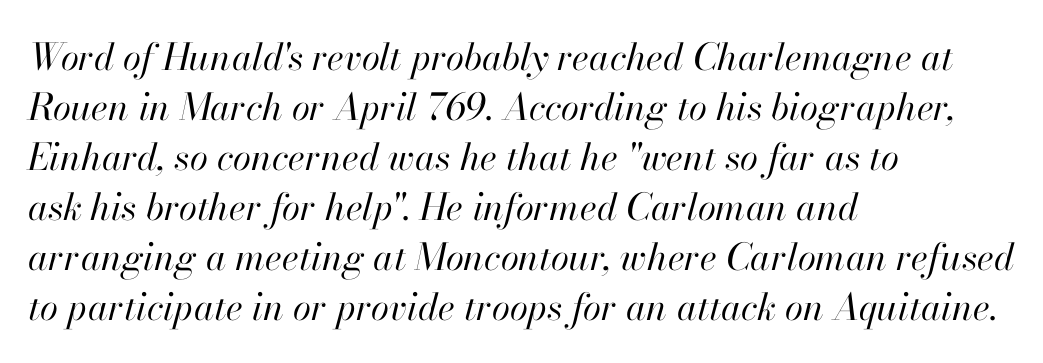
The image shows 37 px regular-weight type, italic (leaning right); set left-aligned, normal line spacing (1.35x), normal letter spacing, not underlined; high stroke contrast and a small x-height.
